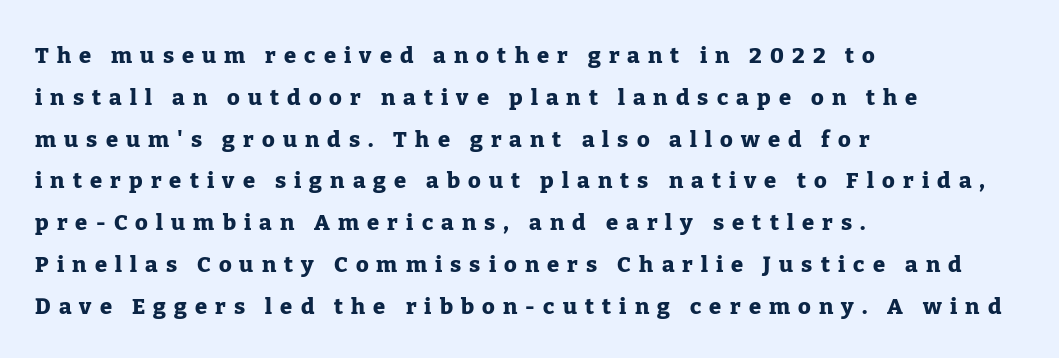
A roman cut, with each character standing at attention. Vertical spacing — loose. Honestly, there is no underline to notice here at all. The face used here has the dense, thick strokes of a bold.
